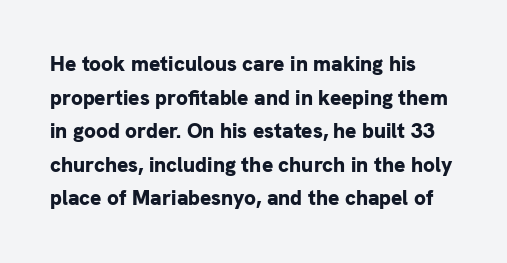
{"italic": "no", "bold": "yes", "underline": "no", "line_spacing": "normal", "line_spacing_ratio": 1.6, "letter_spacing": "normal", "letter_spacing_em": 0.0, "glyph_px": 21}
